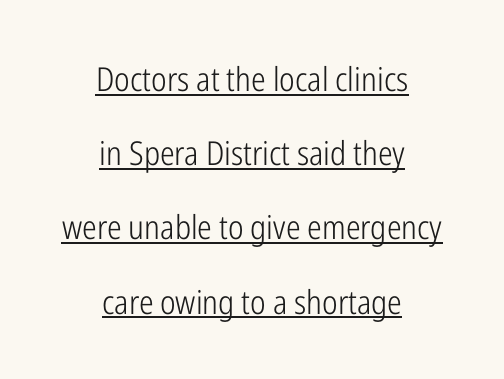
The image shows 33 px light, condensed sans-serif type, upright; set centered, loose line spacing (2.25x), normal letter spacing, underlined; low stroke contrast and a medium x-height.
